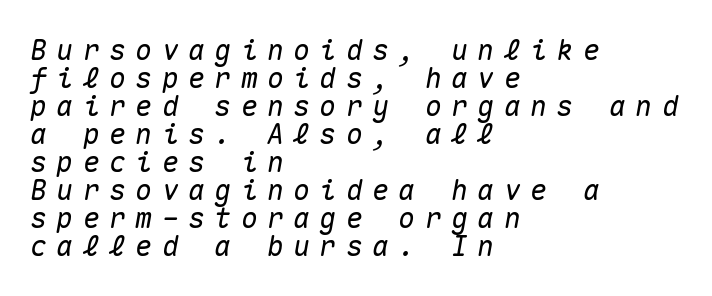
The image shows 28 px text type, italic (leaning right), monospaced; set left-aligned, tight line spacing (1.0x), unusually wide letter spacing (+0.34 em), not underlined; medium stroke contrast and a medium x-height.
